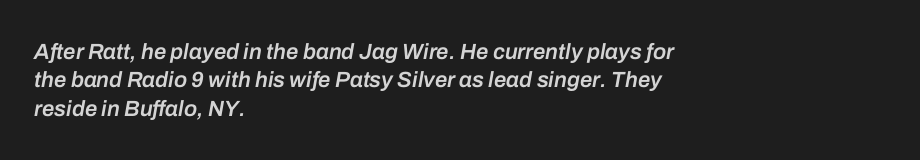
What weight is shown? A semibold, between regular and bold. No word sits above an underline. Students, observe: this is what conventionally led text looks like. The lettering tilts uniformly, giving the passage an italic look. You could call the tracking neutral — neither tight nor loose.
